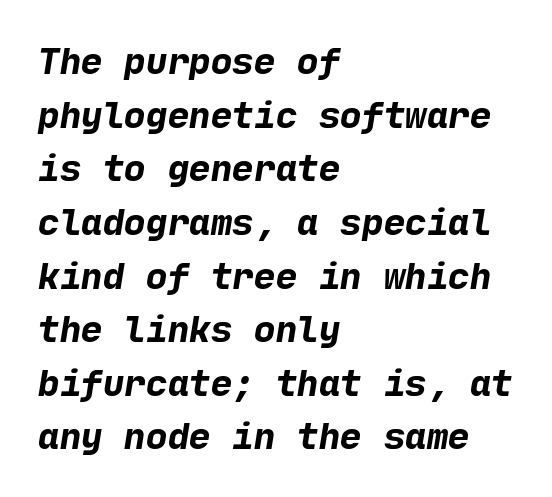
You can tell from the bare stems that sans-serif type was used. Caption: bold face, heavy strokes. Beneath every word, the page is bare. Look at the tracking — it's just the regular setting, nothing added.
